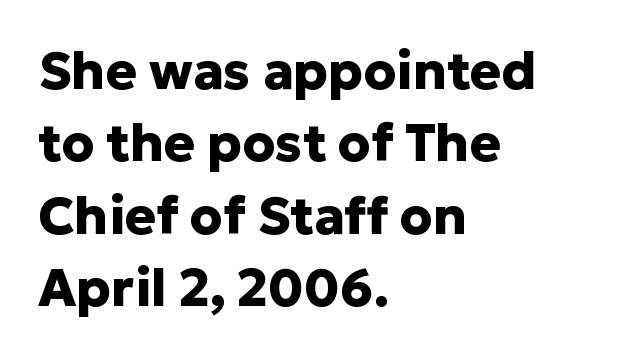
Q: Is the text bold? A: Yes.
Q: Is the text italic (slanted)? A: No, it is upright.
Q: Is the typeface a serif or a sans-serif typeface? A: Sans-serif.
Q: Is the text underlined? A: No.
Q: How is the paragraph aligned? A: Left-aligned.
Q: Is the spacing between letters normal or unusually wide? A: Normal.
Q: Is the spacing between lines tight, normal or loose? A: Normal.
Q: Width (condensed, normal, or wide)? A: Normal.
Q: Stroke contrast? A: Low.
Q: x-height? A: Medium.
Q: Monospaced? A: No.
